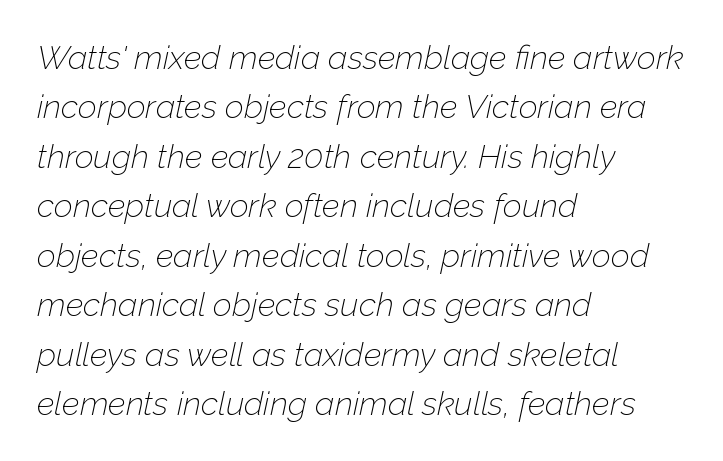
Q: Is the text bold? A: No.
Q: Is the text italic (slanted)? A: Yes, it leans right by about 12 degrees.
Q: Is the text underlined? A: No.
Q: How is the paragraph aligned? A: Left-aligned.
Q: Is the spacing between letters normal or unusually wide? A: Normal.
Q: Is the spacing between lines tight, normal or loose? A: Normal.
Q: Width (condensed, normal, or wide)? A: Normal.
Q: Stroke contrast? A: Low.
Q: x-height? A: Medium.
Q: Monospaced? A: No.
